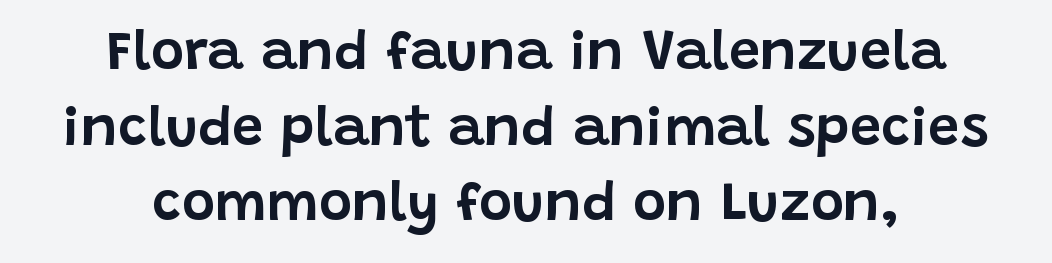
The image shows 56 px sans-serif type, upright; set centered, normal line spacing (1.35x), normal letter spacing, not underlined; low stroke contrast and a large x-height.
